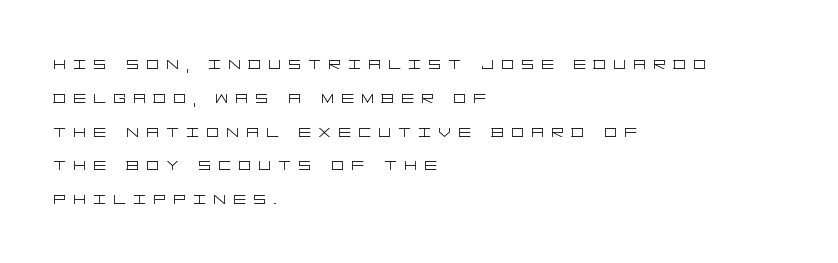
The image shows 20 px text type, upright; set left-aligned, normal line spacing (1.69x), unusually wide letter spacing (+0.36 em), not underlined.
